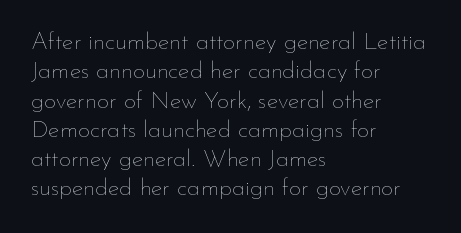
{"italic": "no", "bold": "no", "underline": "no", "align": "left", "line_spacing_ratio": 1.22, "letter_spacing": "normal", "letter_spacing_em": 0.0, "glyph_px": 24}
